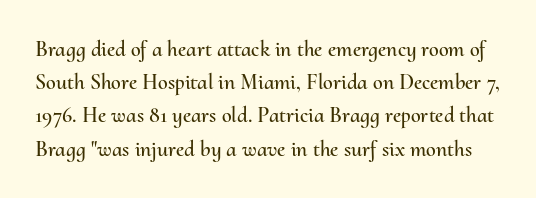
{"italic": "no", "underline": "no", "line_spacing": "normal", "line_spacing_ratio": 1.51, "letter_spacing": "normal", "letter_spacing_em": 0.0, "glyph_px": 22}
